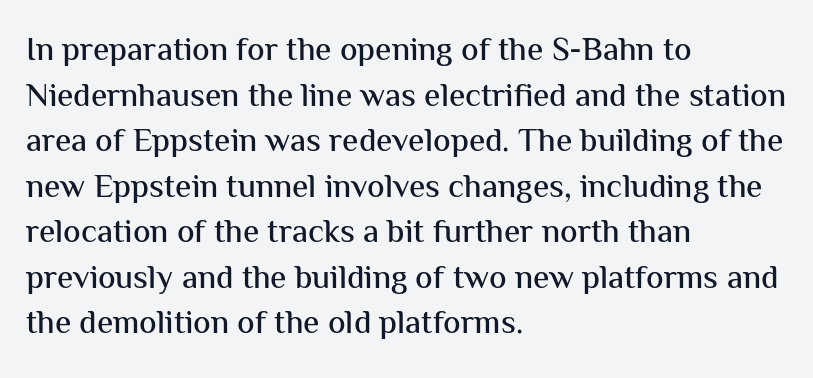
The face used here is a sans, in the tradition of grotesques and geometrics. Does the copy run flush right? No — it runs flush left. The zone under the glyphs is completely vacant. Varying glyph widths throughout — classic text-font behaviour. Observe the ordinary spacing: letters are neighbours, not strangers. Notice how descenders clear the ascenders below comfortably — that's standard leading.
